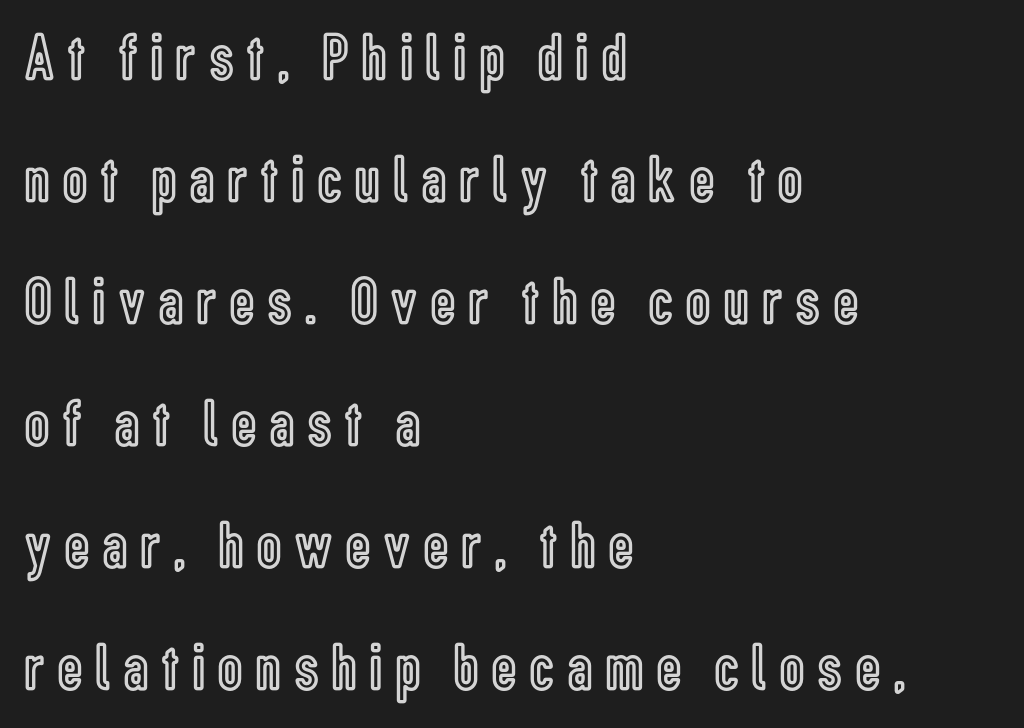
{"italic": "no", "width": "condensed", "x_height": "medium", "monospaced": "no", "underline": "no", "align": "left", "line_spacing_ratio": 1.82, "letter_spacing": "wide", "letter_spacing_em": 0.21, "glyph_px": 67}
